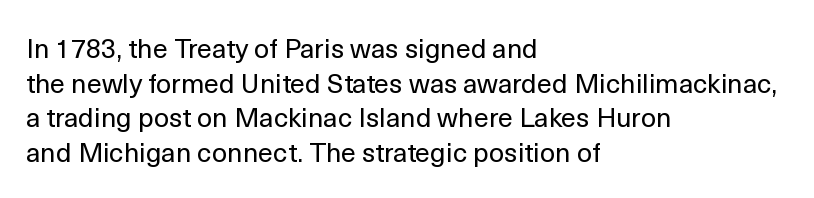
Q: Is the text bold? A: No.
Q: Is the text italic (slanted)? A: No, it is upright.
Q: Is the text underlined? A: No.
Q: How is the paragraph aligned? A: Left-aligned.
Q: Is the spacing between letters normal or unusually wide? A: Normal.
Q: Is the spacing between lines tight, normal or loose? A: Normal.
